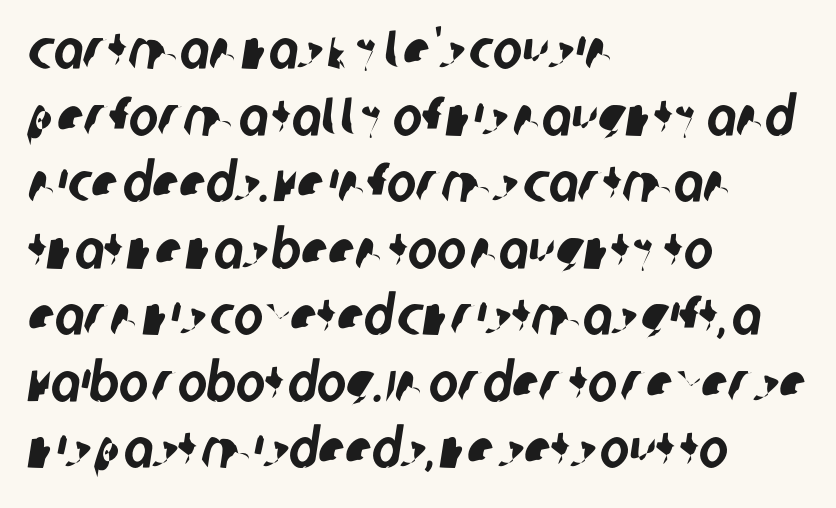
The image shows 55 px condensed sans-serif type; set left-aligned, line spacing 1.21x, normal letter spacing, not underlined; low stroke contrast and a large x-height.
